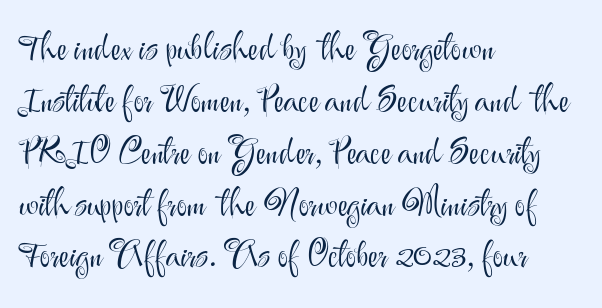
The image shows 36 px light sans-serif type; set left-aligned, normal line spacing (1.44x), normal letter spacing, not underlined; medium stroke contrast and a small x-height.
